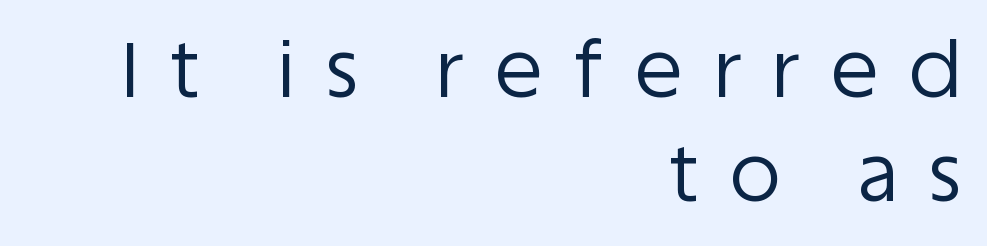
{"serif": "no", "italic": "no", "bold": "no", "weight": "regular", "width": "normal", "stroke_contrast": "low", "x_height": "large", "monospaced": "no", "underline": "no", "align": "right", "line_spacing": "normal", "line_spacing_ratio": 1.35, "letter_spacing": "wide", "letter_spacing_em": 0.41, "glyph_px": 77}
